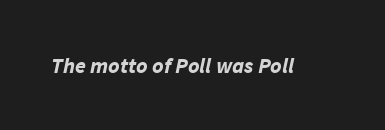
Q: Is the text bold? A: Yes.
Q: Is the text italic (slanted)? A: Yes, it leans right by about 11 degrees.
Q: Is the text underlined? A: No.
Q: Is the spacing between letters normal or unusually wide? A: Normal.
